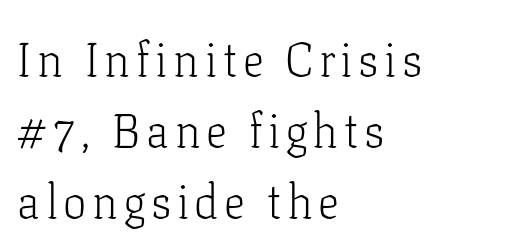
{"serif": "yes", "italic": "no", "bold": "no", "weight": "light", "width": "normal", "stroke_contrast": "low", "x_height": "medium", "monospaced": "no", "underline": "no", "align": "left", "line_spacing": "normal", "line_spacing_ratio": 1.51, "glyph_px": 47}
